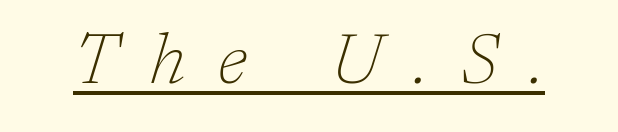
The image shows 71 px thin serif type, italic (leaning right); set unusually wide letter spacing (+0.46 em), underlined; low stroke contrast and a medium x-height.
